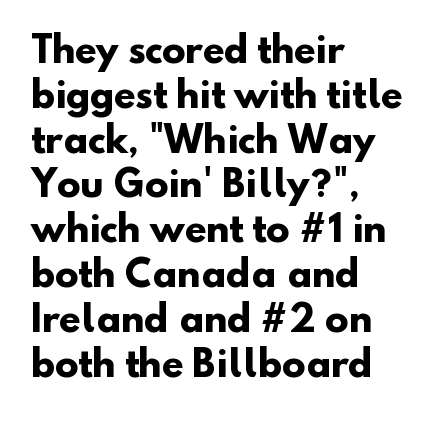
{"serif": "no", "bold": "yes", "weight": "heavy", "width": "normal", "stroke_contrast": "low", "x_height": "small", "monospaced": "no", "underline": "no", "align": "left", "line_spacing": "normal", "line_spacing_ratio": 1.28, "letter_spacing": "normal", "letter_spacing_em": 0.0, "glyph_px": 35}
